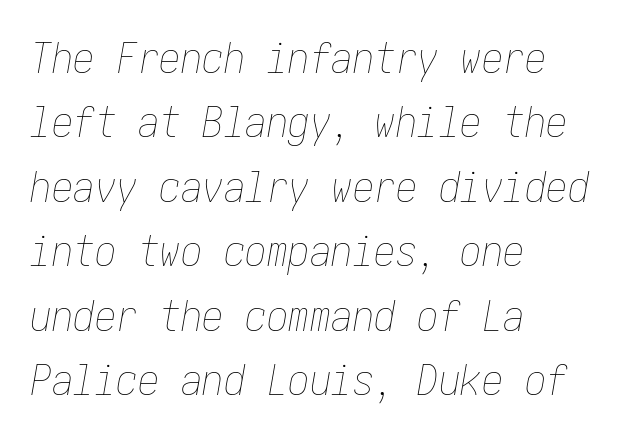
Q: Is the text bold? A: No.
Q: Is the text italic (slanted)? A: Yes, it leans right by about 10 degrees.
Q: Is the text underlined? A: No.
Q: How is the paragraph aligned? A: Left-aligned.
Q: Is the spacing between letters normal or unusually wide? A: Normal.
Q: Is the spacing between lines tight, normal or loose? A: Normal.
Q: Width (condensed, normal, or wide)? A: Condensed.
Q: Stroke contrast? A: Low.
Q: x-height? A: Medium.
